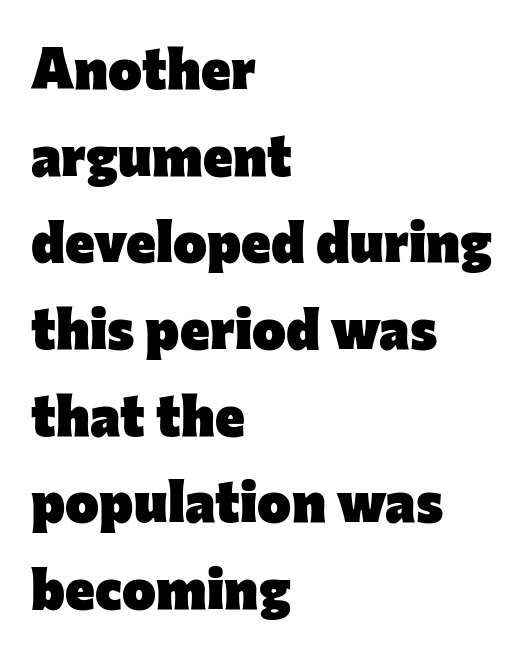
{"serif": "no", "italic": "no", "bold": "yes", "weight": "heavy", "width": "normal", "stroke_contrast": "low", "x_height": "medium", "monospaced": "no", "underline": "no", "align": "left", "line_spacing": "normal", "line_spacing_ratio": 1.52, "letter_spacing": "normal", "letter_spacing_em": 0.0, "glyph_px": 57}
